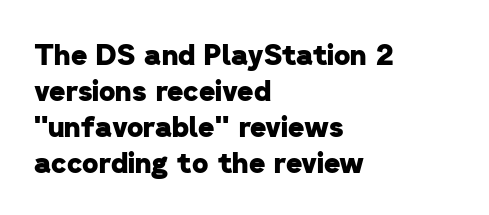
Q: Is the text bold? A: Yes.
Q: Is the typeface a serif or a sans-serif typeface? A: Sans-serif.
Q: Is the text underlined? A: No.
Q: How is the paragraph aligned? A: Left-aligned.
Q: Is the spacing between letters normal or unusually wide? A: Normal.
Q: Is the spacing between lines tight, normal or loose? A: Normal.
Q: Width (condensed, normal, or wide)? A: Normal.
Q: Stroke contrast? A: Low.
Q: x-height? A: Medium.
Q: Monospaced? A: No.
